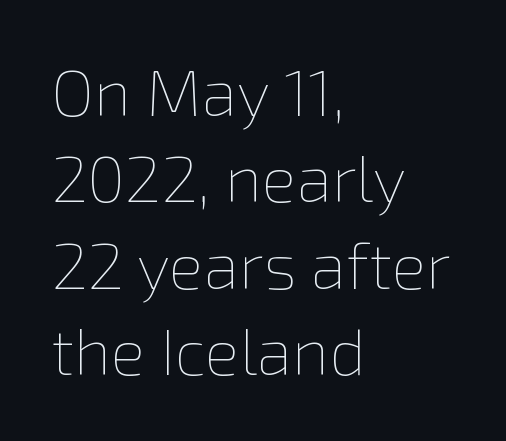
Q: Is the text bold? A: No.
Q: Is the text italic (slanted)? A: No, it is upright.
Q: Is the text underlined? A: No.
Q: How is the paragraph aligned? A: Left-aligned.
Q: Is the spacing between letters normal or unusually wide? A: Normal.
Q: Is the spacing between lines tight, normal or loose? A: Normal.
Q: Width (condensed, normal, or wide)? A: Normal.
Q: x-height? A: Medium.
Q: Monospaced? A: No.
